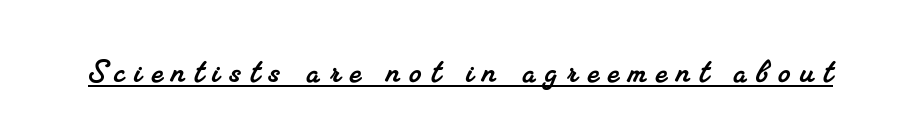
Q: Is the typeface a serif or a sans-serif typeface? A: Serif.
Q: Is the text underlined? A: Yes.
Q: Is the spacing between letters normal or unusually wide? A: Unusually wide.
Q: Width (condensed, normal, or wide)? A: Normal.
Q: Stroke contrast? A: Medium.
Q: x-height? A: Small.
Q: Monospaced? A: No.
